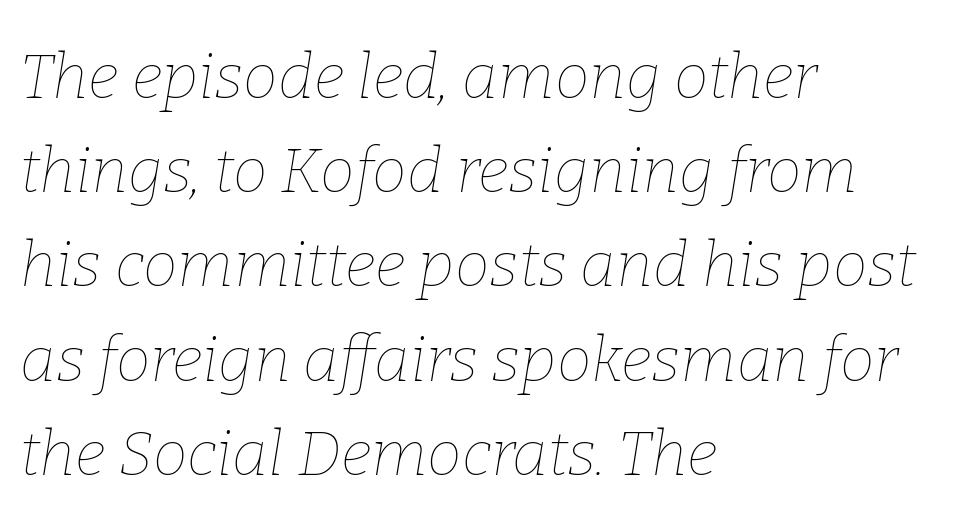
Q: Is the text bold? A: No.
Q: Is the text italic (slanted)? A: Yes, it leans right by about 9 degrees.
Q: Is the text underlined? A: No.
Q: How is the paragraph aligned? A: Left-aligned.
Q: Is the spacing between letters normal or unusually wide? A: Normal.
Q: Is the spacing between lines tight, normal or loose? A: Normal.
Q: Width (condensed, normal, or wide)? A: Normal.
Q: Stroke contrast? A: Low.
Q: x-height? A: Medium.
Q: Monospaced? A: No.
